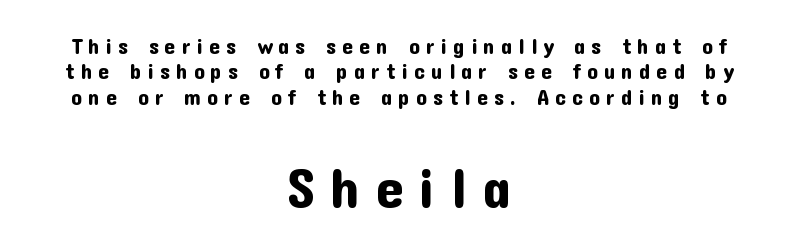
The image shows 56 px sans-serif type, upright; set centered, tight line spacing (1.15x), unusually wide letter spacing (+0.27 em), not underlined; the second (bottom) block is 2.55x larger; low stroke contrast and a medium x-height.
